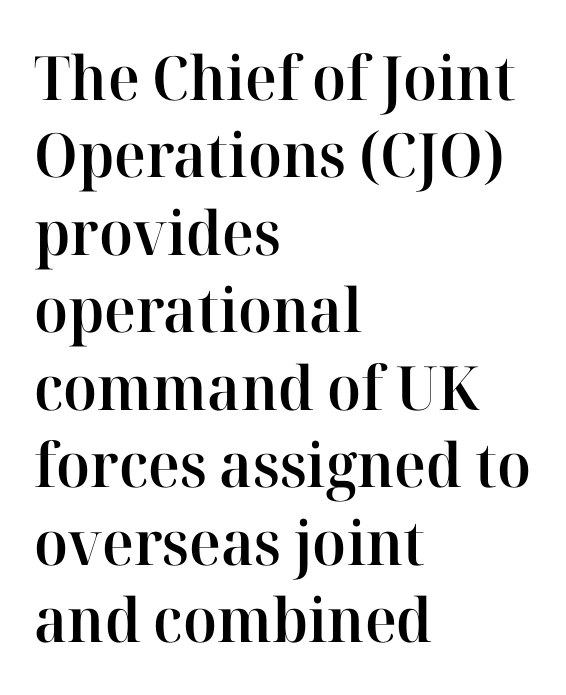
The image shows 61 px semibold serif type, upright; set left-aligned, normal line spacing (1.27x), normal letter spacing, not underlined; high stroke contrast and a medium x-height.
